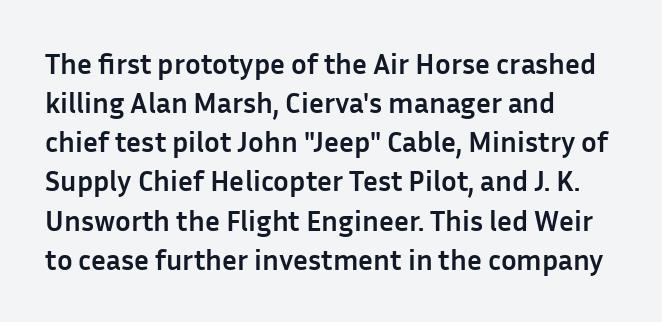
{"serif": "no", "italic": "no", "bold": "yes", "weight": "semibold", "width": "normal", "stroke_contrast": "low", "x_height": "medium", "monospaced": "no", "underline": "no", "align": "left", "line_spacing": "normal", "line_spacing_ratio": 1.35, "letter_spacing": "normal", "letter_spacing_em": 0.0, "glyph_px": 29}
